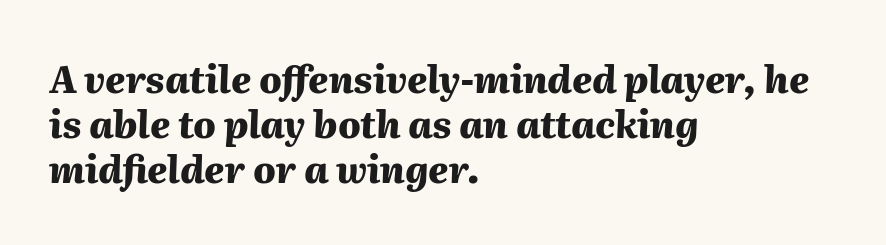
The whole block is typeset with a tilt. This rendering leaves character spacing at its baseline value. Does the weight exceed regular? Yes, all the way to bold. Left-aligned paragraph, ragged on the right. Note the varied advance widths — an 'i' is clearly narrower than an 'm'.
